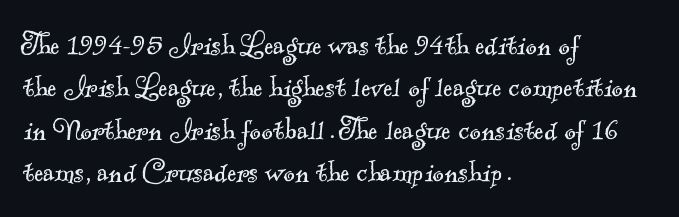
Q: Is the text bold? A: No.
Q: Is the typeface a serif or a sans-serif typeface? A: Serif.
Q: Is the text underlined? A: No.
Q: How is the paragraph aligned? A: Left-aligned.
Q: Is the spacing between letters normal or unusually wide? A: Normal.
Q: Width (condensed, normal, or wide)? A: Normal.
Q: x-height? A: Small.
Q: Monospaced? A: No.
